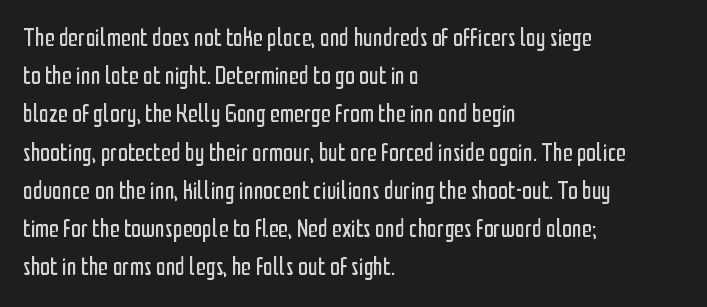
The image shows 25 px text type, upright; set left-aligned, normal line spacing (1.53x), normal letter spacing, not underlined.
